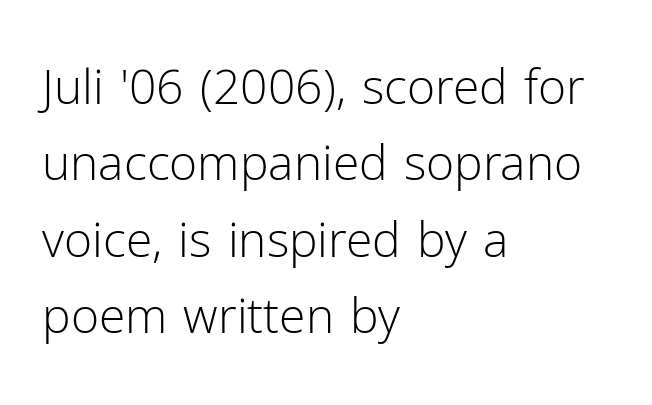
{"serif": "no", "italic": "no", "bold": "no", "weight": "light", "width": "normal", "stroke_contrast": "low", "x_height": "medium", "monospaced": "no", "underline": "no", "align": "left", "line_spacing": "normal", "line_spacing_ratio": 1.59, "letter_spacing": "normal", "letter_spacing_em": 0.0, "glyph_px": 48}
